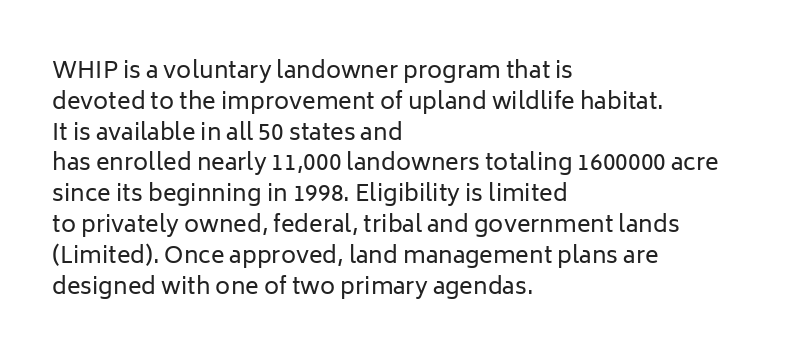
{"italic": "no", "bold": "no", "underline": "no", "align": "left", "line_spacing": "normal", "line_spacing_ratio": 1.34, "letter_spacing": "normal", "letter_spacing_em": 0.0, "glyph_px": 23}
